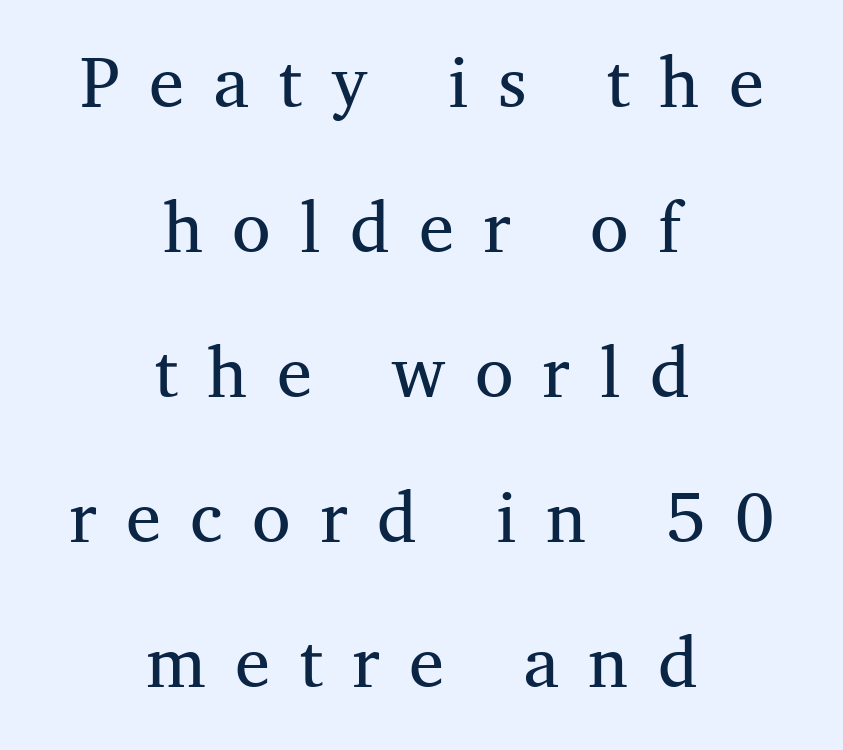
Is there any slant? The stems are plumb. The letters advance in unequal steps, a hallmark of proportional type. Unlike a clean sans, this face finishes its strokes with serifs. These glyphs show unthickened strokes, regular width or finer.
